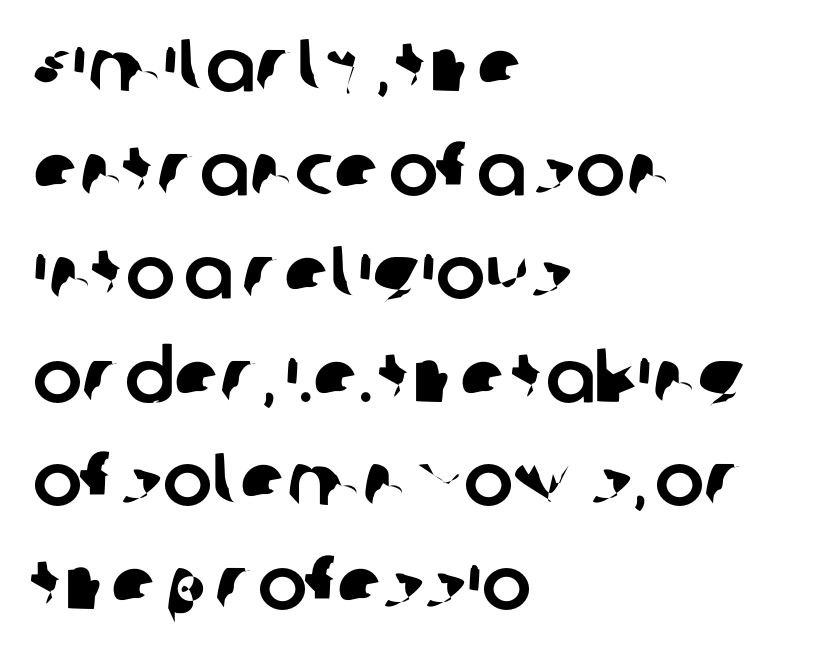
The image shows 74 px sans-serif type; set left-aligned, normal line spacing (1.4x), normal letter spacing, not underlined; low stroke contrast and a large x-height.
